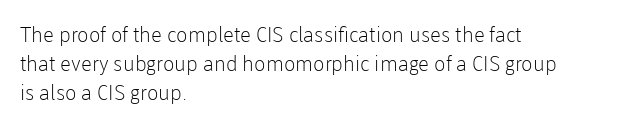
{"italic": "no", "bold": "no", "underline": "no", "align": "left", "line_spacing": "normal", "line_spacing_ratio": 1.37, "letter_spacing": "normal", "letter_spacing_em": 0.0, "glyph_px": 21}
